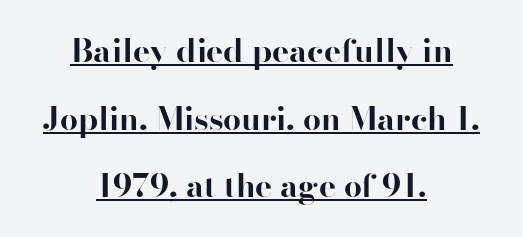
{"serif": "yes", "italic": "no", "bold": "yes", "weight": "bold", "width": "normal", "stroke_contrast": "high", "x_height": "small", "monospaced": "no", "underline": "yes", "align": "center", "line_spacing": "loose", "line_spacing_ratio": 2.11, "letter_spacing": "normal", "letter_spacing_em": 0.0, "glyph_px": 32}
